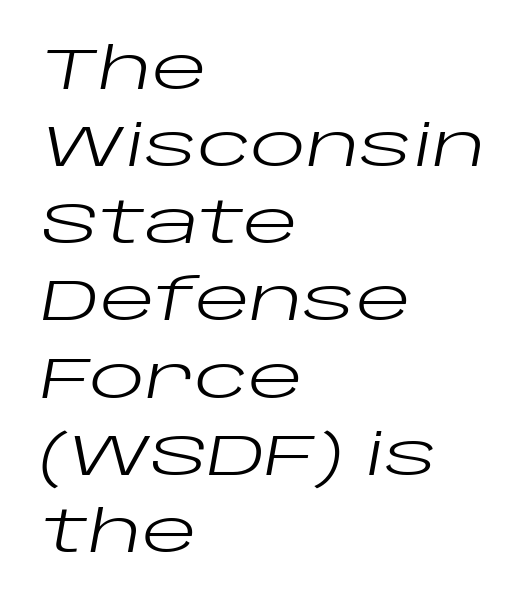
Spacing verdict: proportional, widths tailored to each character. An italicized treatment has been applied to the whole sample. Has an underline been added? It has not. Heft: none added — not bold. The text block is weighted toward the left margin, trailing off unevenly rightward. Tracking value appears to be zero — textbook default spacing.
